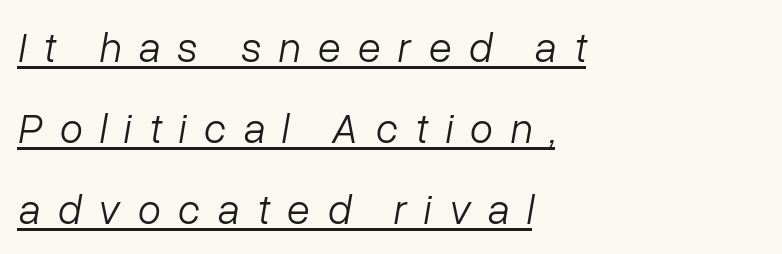
{"italic": "yes", "lean": "right", "slant_degrees": 10, "bold": "no", "weight": "light", "width": "normal", "stroke_contrast": "low", "x_height": "medium", "monospaced": "no", "underline": "yes", "align": "left", "line_spacing": "loose", "line_spacing_ratio": 1.93, "letter_spacing": "wide", "letter_spacing_em": 0.41, "glyph_px": 42}
